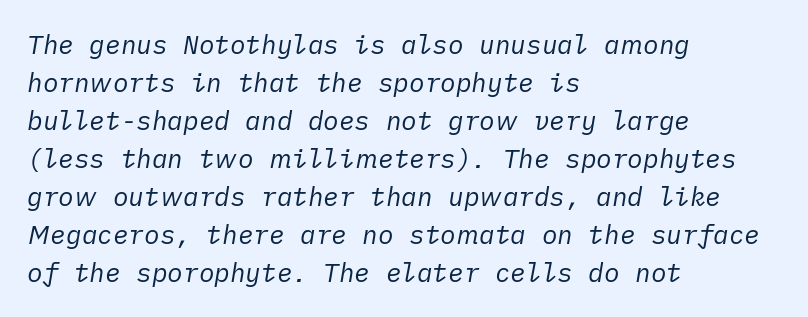
The weight tops out at a normal text grade. The rag falls on the right side of this text block. No extra tracking has been applied to these lines. Line spacing here is normal. Slant detected: the letters are inclined. Descender tails drop into unmarked territory.
